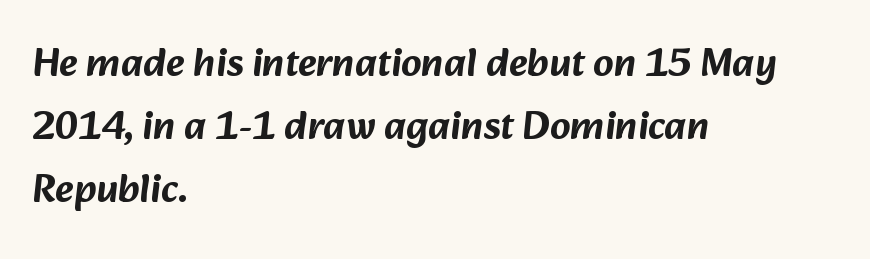
What stands out about the letter spacing? Nothing — it is the standard amount. The letters carry no serifs — their stems end cleanly without finishing strokes. Type without underlining. Left-aligned paragraph, ragged on the right.
